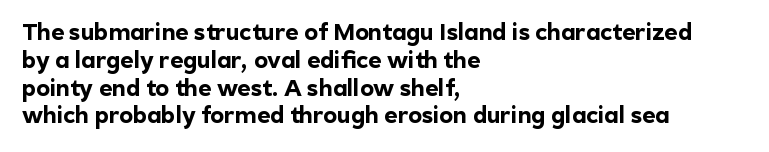
Short and long lines alike share a common starting point at left. Unlike italic type, these characters show no tilt at all. The passage shown is emphatically bold. The face used here is rendered with its standard letterfit. The space beneath each line is pristine and unruled.
